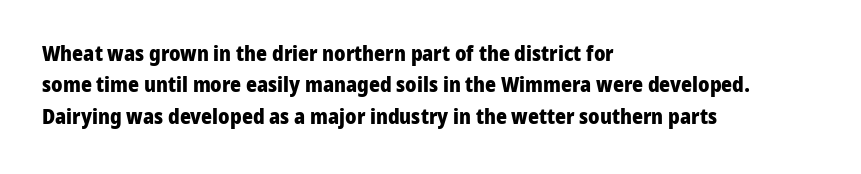
Q: Is the text bold? A: Yes.
Q: Is the text italic (slanted)? A: No, it is upright.
Q: Is the text underlined? A: No.
Q: How is the paragraph aligned? A: Left-aligned.
Q: Is the spacing between letters normal or unusually wide? A: Normal.
Q: Is the spacing between lines tight, normal or loose? A: Normal.
